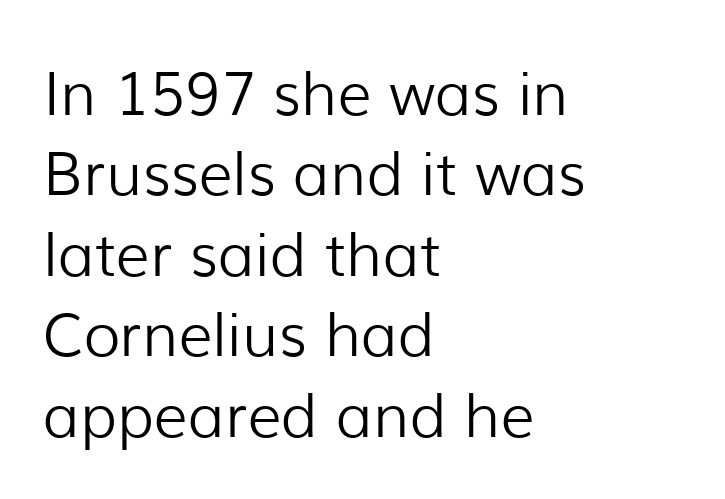
Default kerning and tracking; the words read as compact shapes. The setting favours the left margin, as ordinary paragraphs usually do. The characters display no serif detailing; their extremities are plain. Do the characters align in a grid? No, the font is proportional. Rendered with straight, roman letterforms. No letter is thick-stroked: the sample isn't bold.
